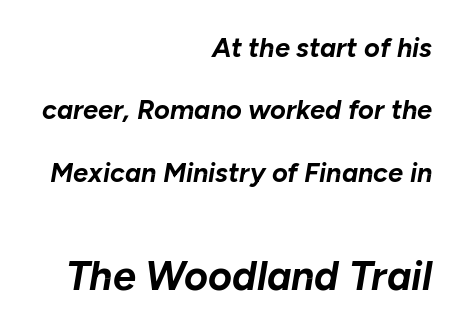
{"italic": "yes", "lean": "right", "slant_degrees": 10, "bold": "yes", "weight": "bold", "width": "normal", "stroke_contrast": "low", "x_height": "medium", "monospaced": "no", "underline": "no", "align": "right", "line_spacing": "loose", "line_spacing_ratio": 2.31, "letter_spacing": "normal", "letter_spacing_em": 0.0, "larger_block": "second", "size_ratio": 1.52, "glyph_px": 41}
